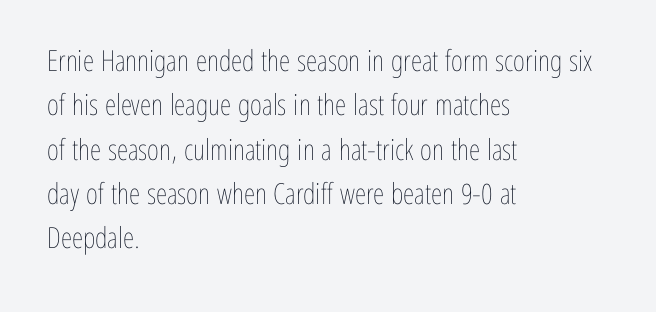
The image shows 29 px thin, condensed type, upright; set left-aligned, normal line spacing (1.53x), normal letter spacing, not underlined; low stroke contrast and a medium x-height.
